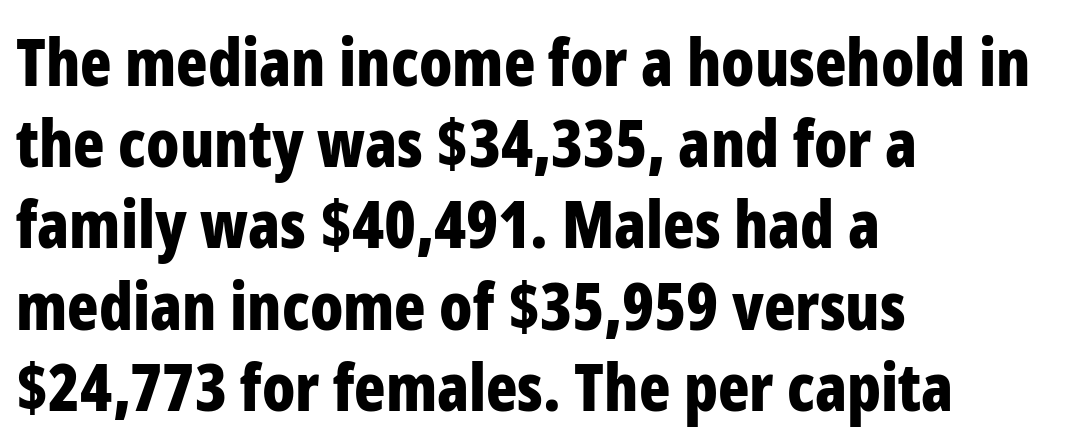
Letters rest on an invisible, unmarked baseline. Tall strokes in this sample are plumb rather than angled. How are the letters spaced? Ordinarily, with no added tracking. Summary of vertical rhythm: regular, with standard interline spacing. This is heavy type, rendered in bold. A typesetter would label this face a sans.
